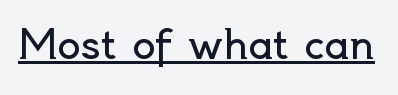
The image shows 39 px regular-weight sans-serif type, upright; set normal letter spacing, underlined; a small x-height.
